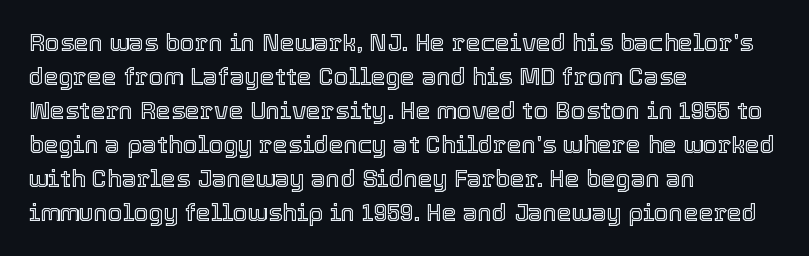
Q: Is the text italic (slanted)? A: No, it is upright.
Q: Is the text underlined? A: No.
Q: How is the paragraph aligned? A: Left-aligned.
Q: Is the spacing between letters normal or unusually wide? A: Normal.
Q: Is the spacing between lines tight, normal or loose? A: Normal.
